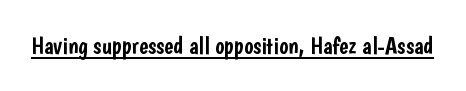
Q: Is the text italic (slanted)? A: No, it is upright.
Q: Is the text underlined? A: Yes.
Q: Is the spacing between letters normal or unusually wide? A: Normal.
